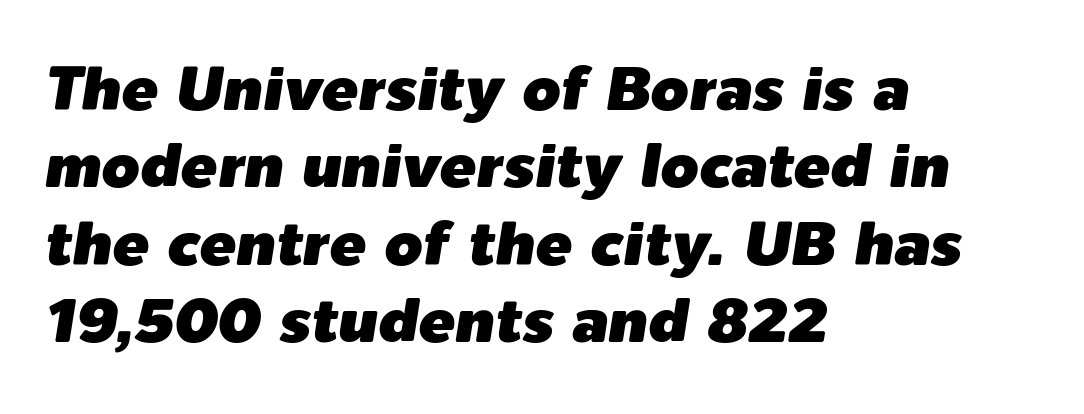
Q: Is the text italic (slanted)? A: Yes, it leans right by about 9 degrees.
Q: Is the text underlined? A: No.
Q: How is the paragraph aligned? A: Left-aligned.
Q: Is the spacing between letters normal or unusually wide? A: Normal.
Q: Is the spacing between lines tight, normal or loose? A: Normal.
Q: Width (condensed, normal, or wide)? A: Normal.
Q: Stroke contrast? A: Low.
Q: x-height? A: Medium.
Q: Monospaced? A: No.
